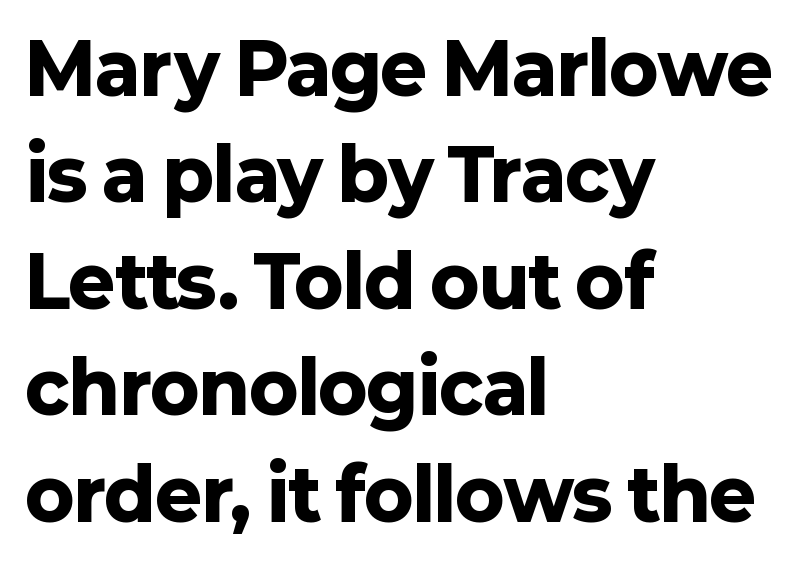
Q: Is the text bold? A: Yes.
Q: Is the text italic (slanted)? A: No, it is upright.
Q: Is the typeface a serif or a sans-serif typeface? A: Sans-serif.
Q: Is the text underlined? A: No.
Q: How is the paragraph aligned? A: Left-aligned.
Q: Is the spacing between letters normal or unusually wide? A: Normal.
Q: Is the spacing between lines tight, normal or loose? A: Normal.
Q: Width (condensed, normal, or wide)? A: Normal.
Q: Stroke contrast? A: Low.
Q: x-height? A: Medium.
Q: Monospaced? A: No.
